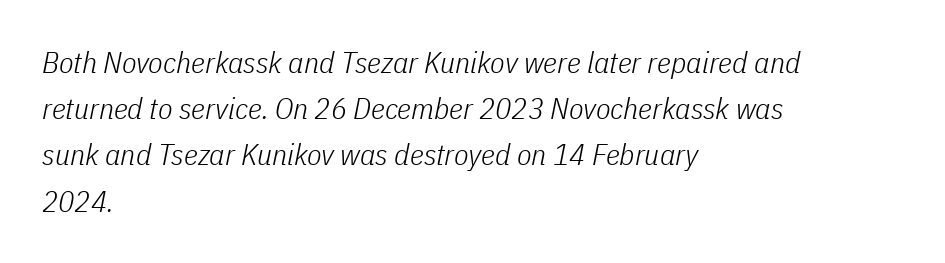
The image shows 30 px light, condensed type, italic (leaning right); set left-aligned, normal line spacing (1.54x), normal letter spacing, not underlined; low stroke contrast and a medium x-height.
